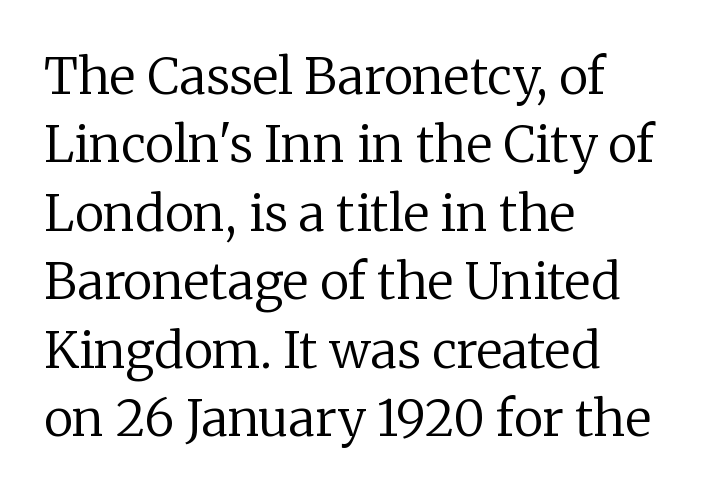
Q: Is the text bold? A: No.
Q: Is the text italic (slanted)? A: No, it is upright.
Q: Is the typeface a serif or a sans-serif typeface? A: Serif.
Q: Is the text underlined? A: No.
Q: How is the paragraph aligned? A: Left-aligned.
Q: Is the spacing between letters normal or unusually wide? A: Normal.
Q: Is the spacing between lines tight, normal or loose? A: Normal.
Q: Width (condensed, normal, or wide)? A: Normal.
Q: Stroke contrast? A: Low.
Q: x-height? A: Medium.
Q: Monospaced? A: No.
